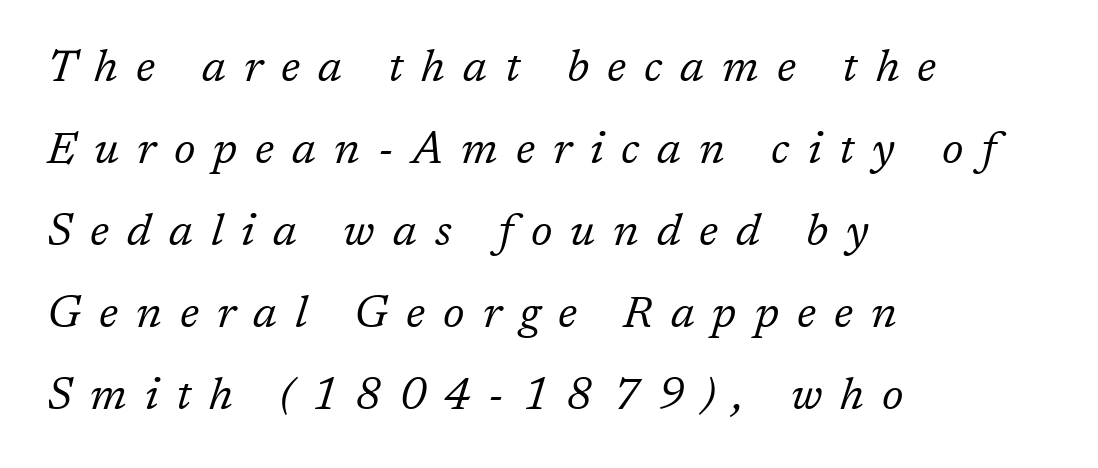
{"serif": "yes", "italic": "yes", "lean": "right", "slant_degrees": 17, "bold": "no", "weight": "regular", "width": "normal", "stroke_contrast": "low", "x_height": "medium", "monospaced": "no", "underline": "no", "align": "left", "line_spacing_ratio": 1.82, "letter_spacing": "wide", "letter_spacing_em": 0.4, "glyph_px": 45}
